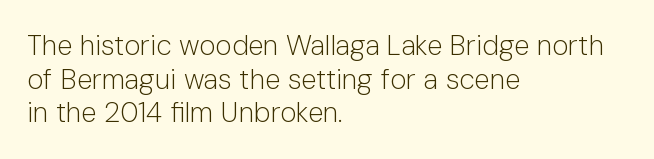
Check where the strokes stop: nothing finishes them off — pure sans. Honestly, the letter spacing is just normal — you wouldn't notice it. Just letters on the line, the space beneath them empty. You could not count columns in this text — the font is proportionally spaced. A student would call this left alignment; a typographer would say flush left, rag right. You can tell it's not italic because the verticals are truly vertical.
